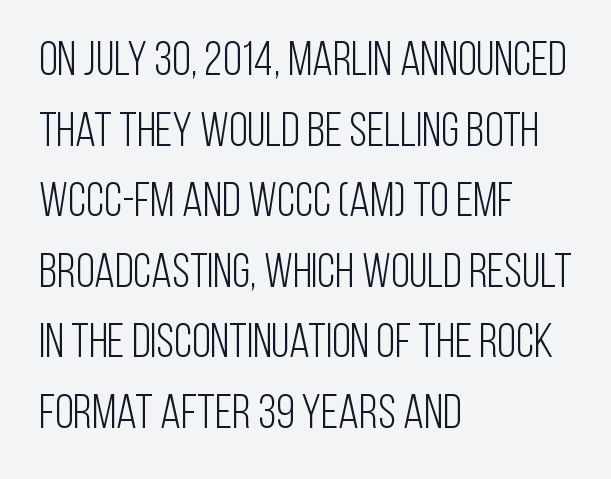
The image shows 48 px light, condensed sans-serif type, upright; set left-aligned, normal line spacing (1.47x), normal letter spacing, not underlined; low stroke contrast and a large x-height.
